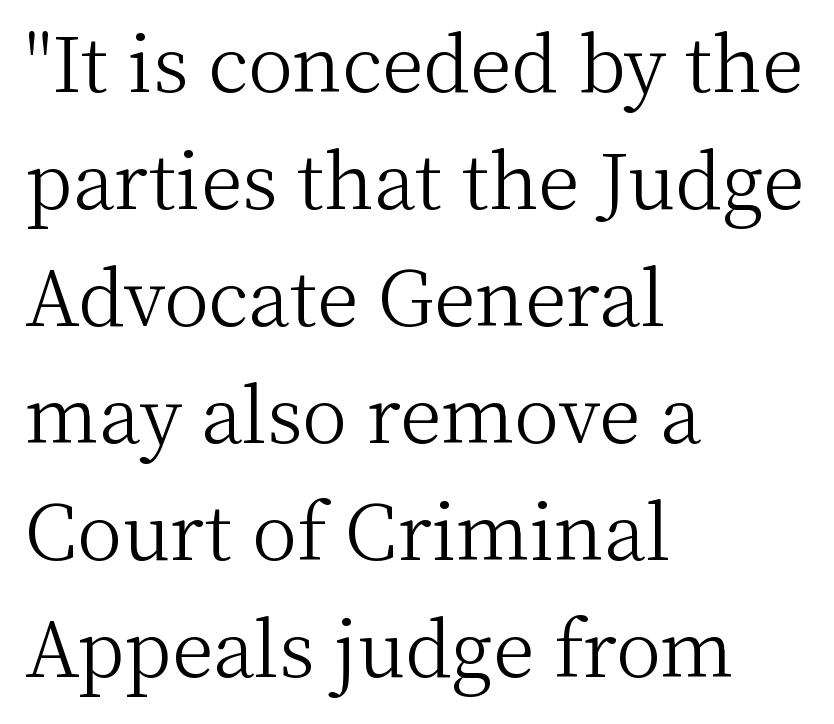
{"serif": "yes", "italic": "no", "bold": "no", "weight": "light", "width": "normal", "stroke_contrast": "medium", "x_height": "medium", "monospaced": "no", "underline": "no", "align": "left", "line_spacing": "normal", "line_spacing_ratio": 1.54, "letter_spacing": "normal", "letter_spacing_em": 0.0, "glyph_px": 76}
